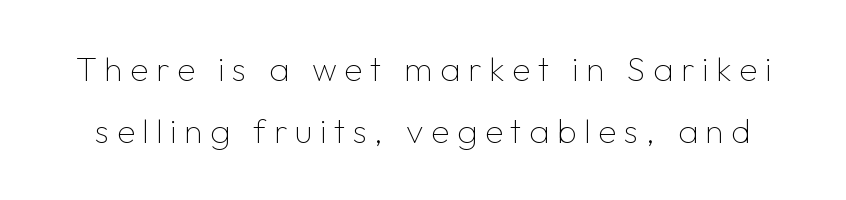
The strokes are not fattened; the text isn't bold. Unlike italic type, these characters show no tilt at all. You could not count columns in this text — the font is proportionally spaced. The horizontal fit of the characters is loose and conspicuously gappy.
